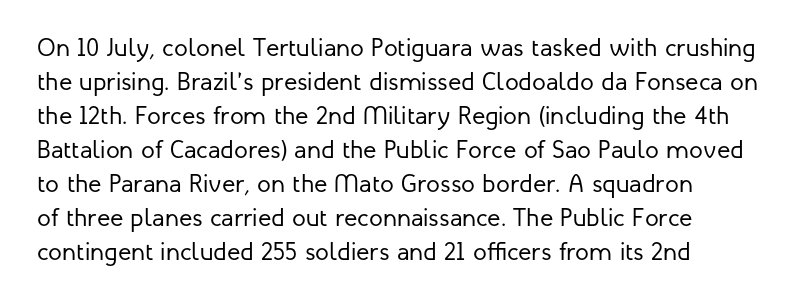
Q: Is the text bold? A: No.
Q: Is the text italic (slanted)? A: No, it is upright.
Q: Is the text underlined? A: No.
Q: How is the paragraph aligned? A: Left-aligned.
Q: Is the spacing between letters normal or unusually wide? A: Normal.
Q: Is the spacing between lines tight, normal or loose? A: Normal.
